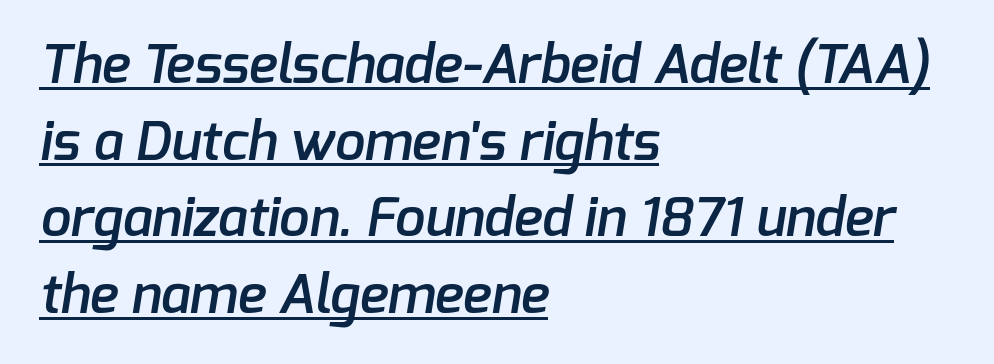
Q: Is the text bold? A: Semi-bold.
Q: Is the typeface a serif or a sans-serif typeface? A: Sans-serif.
Q: Is the text underlined? A: Yes.
Q: How is the paragraph aligned? A: Left-aligned.
Q: Is the spacing between letters normal or unusually wide? A: Normal.
Q: Is the spacing between lines tight, normal or loose? A: Normal.
Q: Width (condensed, normal, or wide)? A: Normal.
Q: Stroke contrast? A: Low.
Q: x-height? A: Medium.
Q: Monospaced? A: No.
